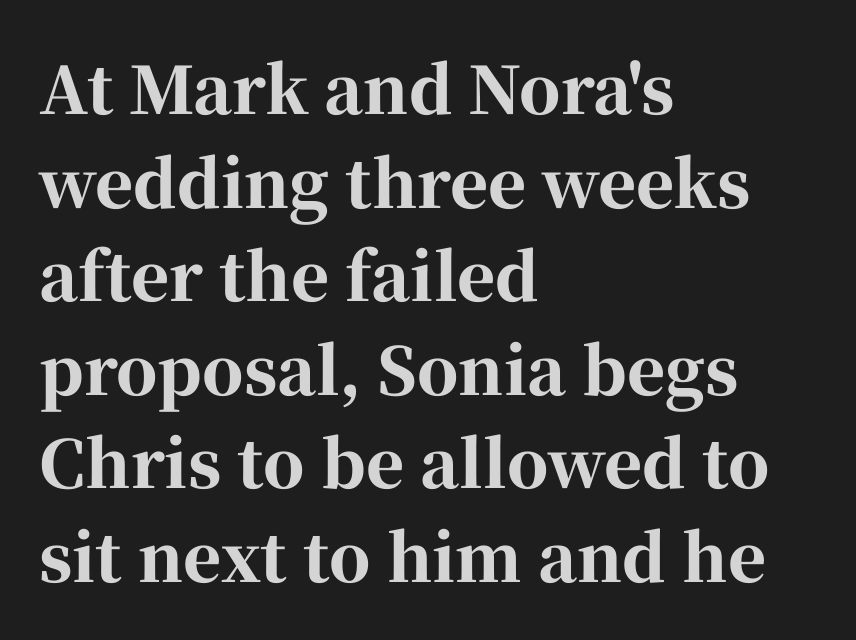
Q: Is the text bold? A: Yes.
Q: Is the text italic (slanted)? A: No, it is upright.
Q: Is the typeface a serif or a sans-serif typeface? A: Serif.
Q: Is the text underlined? A: No.
Q: How is the paragraph aligned? A: Left-aligned.
Q: Is the spacing between letters normal or unusually wide? A: Normal.
Q: Is the spacing between lines tight, normal or loose? A: Normal.
Q: Width (condensed, normal, or wide)? A: Normal.
Q: Stroke contrast? A: High.
Q: x-height? A: Medium.
Q: Monospaced? A: No.
